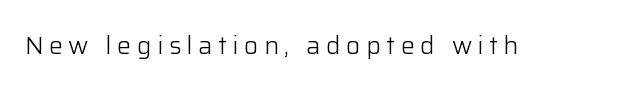
The image shows 25 px text type, upright; set unusually wide letter spacing (+0.22 em), not underlined.
